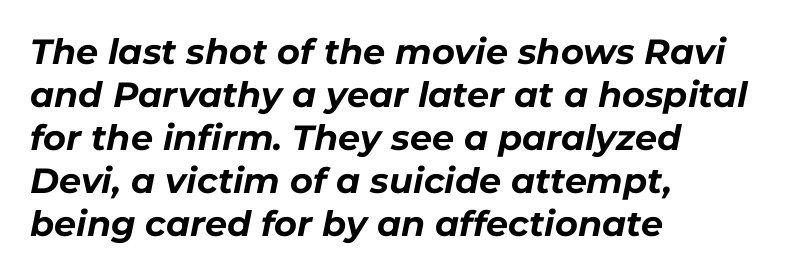
Compared with ordinary roman type, these characters are visibly tilted. The letters advance in unequal steps, a hallmark of proportional type. This is heavy type, rendered in bold. Each row of text sits above clean, open space. Standard letterfit; no display-style spreading of the glyphs.
